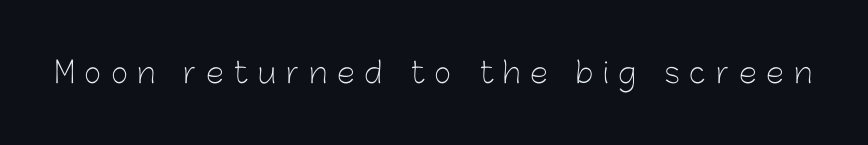
Observe the absence of serifs on each vertical stroke in this sample. Is the stroke heavy? The answer is a plain regular-or-lighter. The lettering holds an erect, upright posture throughout. Plain, unruled lines of type. Do the characters align in a grid? No, the font is proportional.
